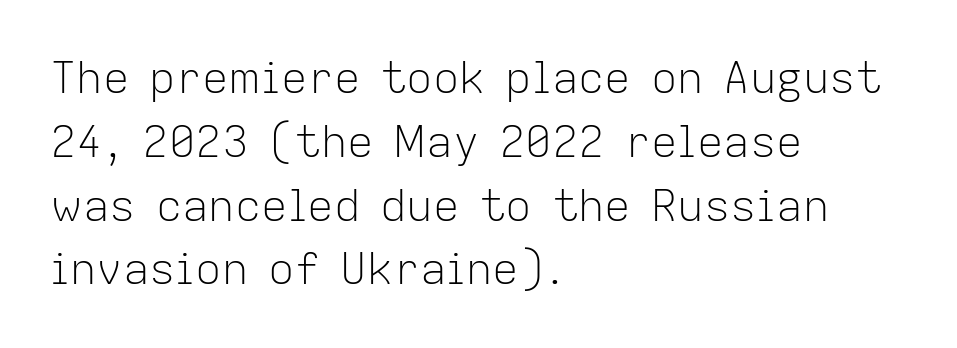
Q: Is the text bold? A: No.
Q: Is the text italic (slanted)? A: No, it is upright.
Q: Is the typeface a serif or a sans-serif typeface? A: Sans-serif.
Q: Is the text underlined? A: No.
Q: How is the paragraph aligned? A: Left-aligned.
Q: Is the spacing between letters normal or unusually wide? A: Normal.
Q: Is the spacing between lines tight, normal or loose? A: Normal.
Q: Width (condensed, normal, or wide)? A: Normal.
Q: Stroke contrast? A: Low.
Q: x-height? A: Medium.
Q: Monospaced? A: No.
